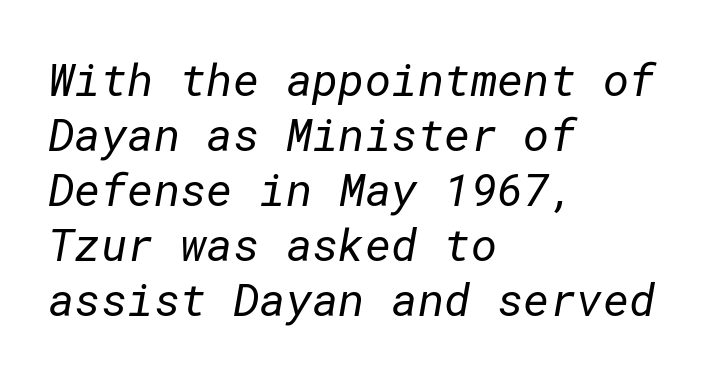
{"serif": "no", "bold": "no", "weight": "regular", "width": "normal", "stroke_contrast": "low", "x_height": "medium", "underline": "no", "align": "left", "line_spacing_ratio": 1.22, "letter_spacing": "normal", "letter_spacing_em": 0.0, "glyph_px": 45}
